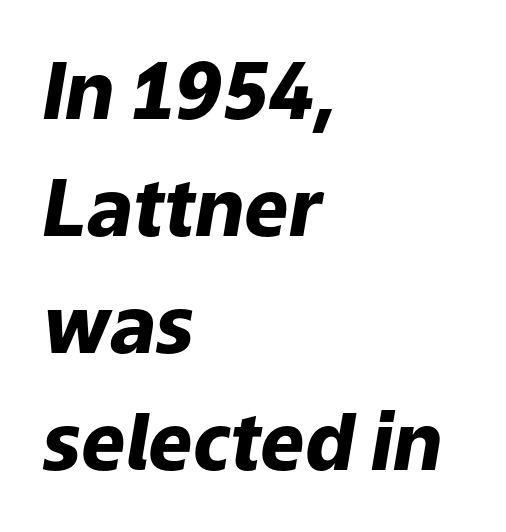
The image shows 78 px heavy type, italic (leaning right); set left-aligned, normal line spacing (1.5x), normal letter spacing, not underlined; low stroke contrast and a medium x-height.
